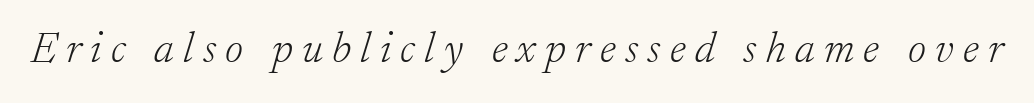
{"serif": "yes", "italic": "yes", "lean": "right", "slant_degrees": 17, "bold": "no", "weight": "light", "width": "normal", "stroke_contrast": "low", "x_height": "small", "monospaced": "no", "underline": "no", "letter_spacing": "wide", "letter_spacing_em": 0.21, "glyph_px": 44}
